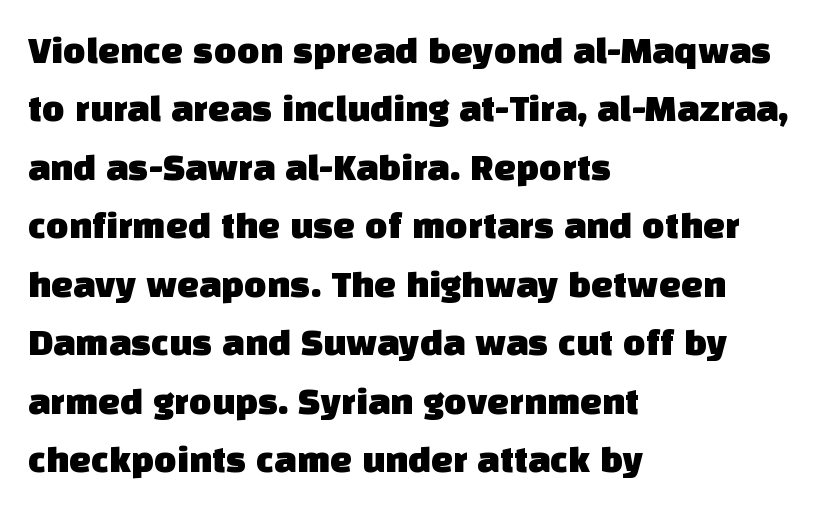
The image shows 39 px sans-serif type; set left-aligned, normal line spacing (1.5x), normal letter spacing, not underlined; low stroke contrast and a large x-height.
